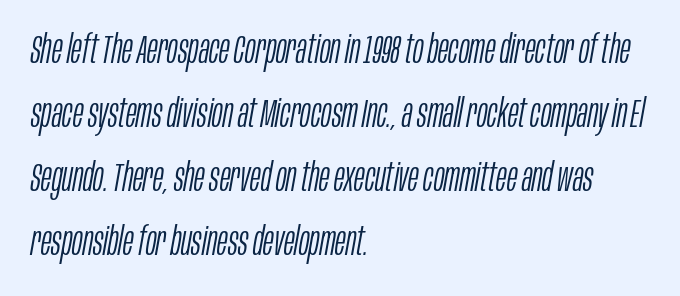
Q: Is the text bold? A: No.
Q: Is the text italic (slanted)? A: Yes, it leans right by about 10 degrees.
Q: Is the text underlined? A: No.
Q: How is the paragraph aligned? A: Left-aligned.
Q: Is the spacing between letters normal or unusually wide? A: Normal.
Q: Is the spacing between lines tight, normal or loose? A: Normal.
Q: Width (condensed, normal, or wide)? A: Condensed.
Q: Stroke contrast? A: Low.
Q: x-height? A: Large.
Q: Monospaced? A: No.
